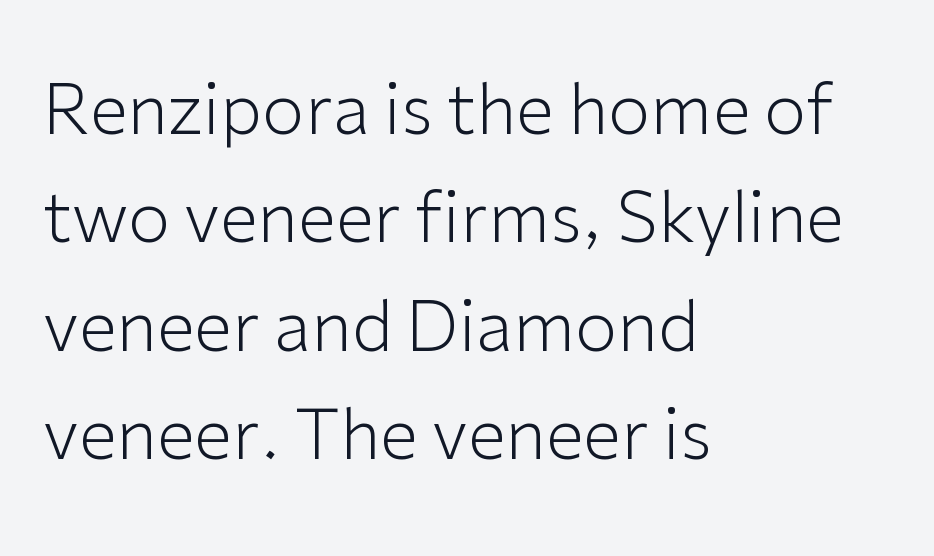
The image shows 69 px light sans-serif type, upright; set left-aligned, normal line spacing (1.57x), normal letter spacing, not underlined; low stroke contrast and a medium x-height.
